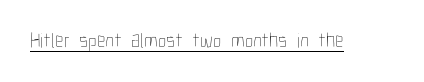
{"italic": "no", "bold": "no", "underline": "yes", "letter_spacing": "normal", "letter_spacing_em": 0.0, "glyph_px": 21}
